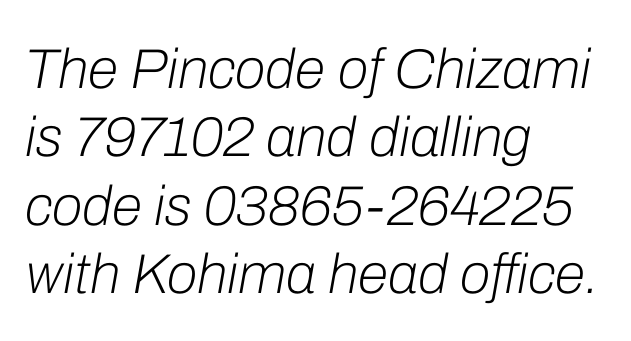
The image shows 56 px light type, italic (leaning right); set left-aligned, line spacing 1.22x, normal letter spacing, not underlined; low stroke contrast and a medium x-height.
